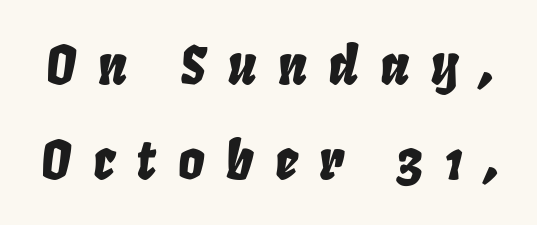
The image shows 52 px condensed type, italic (leaning right); set line spacing 1.82x, unusually wide letter spacing (+0.41 em), not underlined; low stroke contrast and a large x-height.
